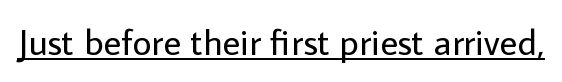
{"serif": "no", "italic": "no", "bold": "no", "weight": "regular", "width": "normal", "stroke_contrast": "low", "x_height": "medium", "monospaced": "no", "underline": "yes", "letter_spacing": "normal", "letter_spacing_em": 0.0, "glyph_px": 37}
